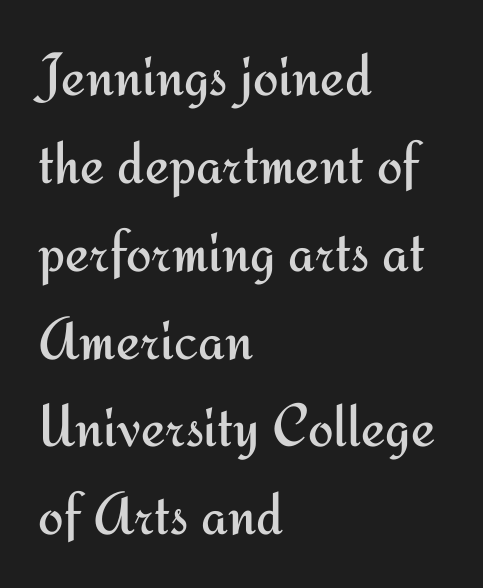
{"serif": "no", "italic": "no", "bold": "no", "weight": "regular", "width": "normal", "stroke_contrast": "medium", "x_height": "small", "monospaced": "no", "underline": "no", "align": "left", "line_spacing": "normal", "line_spacing_ratio": 1.44, "letter_spacing": "normal", "letter_spacing_em": 0.0, "glyph_px": 61}
